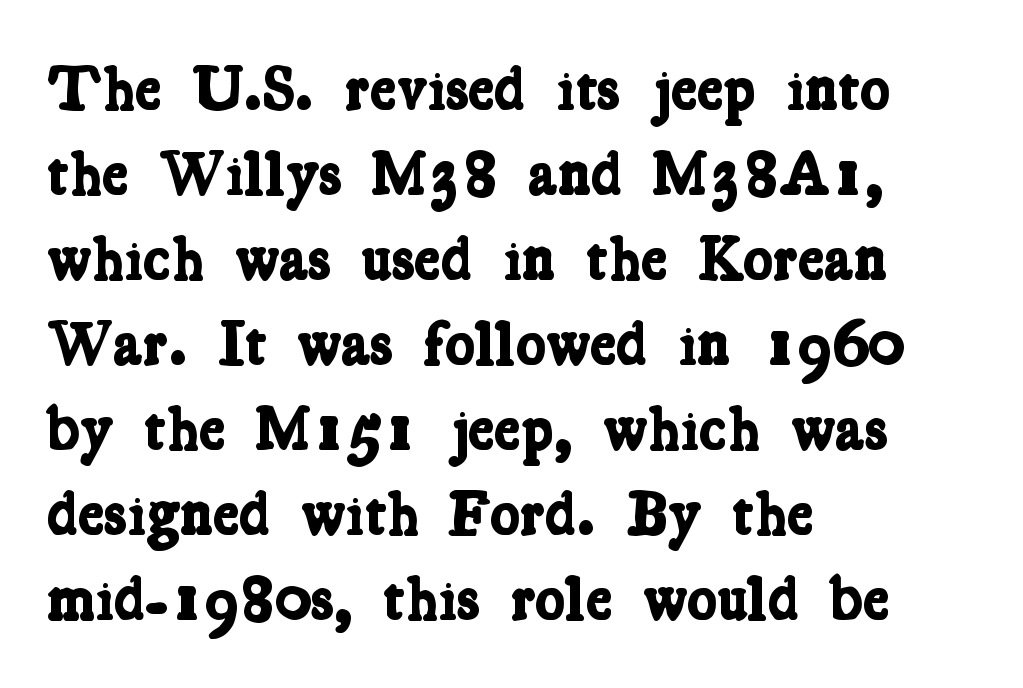
Q: Is the text bold? A: Yes.
Q: Is the typeface a serif or a sans-serif typeface? A: Serif.
Q: Is the text underlined? A: No.
Q: How is the paragraph aligned? A: Left-aligned.
Q: Is the spacing between letters normal or unusually wide? A: Normal.
Q: Is the spacing between lines tight, normal or loose? A: Normal.
Q: Width (condensed, normal, or wide)? A: Condensed.
Q: Stroke contrast? A: Low.
Q: x-height? A: Medium.
Q: Monospaced? A: No.
